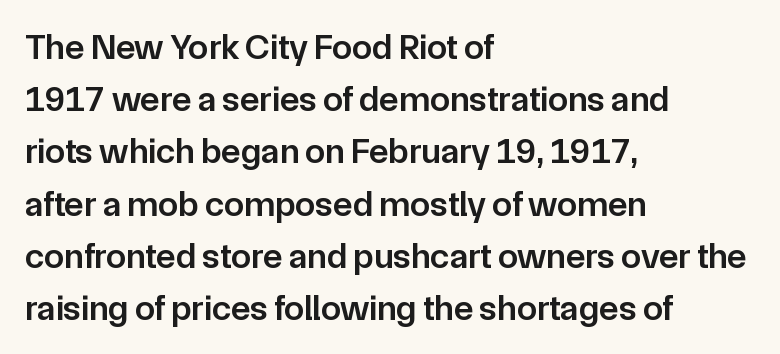
The image shows 36 px semibold sans-serif type, upright; set left-aligned, normal line spacing (1.45x), normal letter spacing, not underlined; low stroke contrast and a medium x-height.
